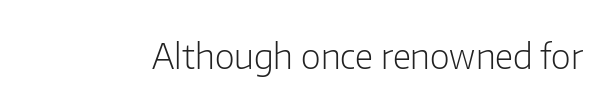
{"serif": "no", "italic": "no", "bold": "no", "weight": "light", "width": "normal", "stroke_contrast": "low", "x_height": "medium", "monospaced": "no", "underline": "no", "letter_spacing": "normal", "letter_spacing_em": 0.0, "glyph_px": 34}
